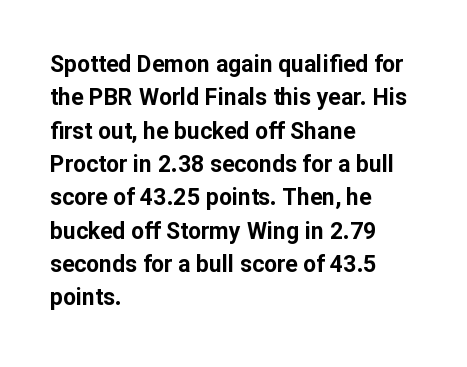
The image shows 23 px bold type, upright; set left-aligned, normal line spacing (1.45x), normal letter spacing, not underlined.
